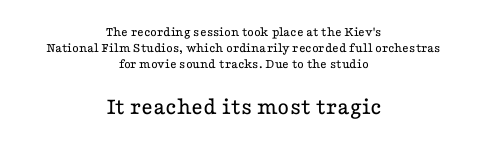
The passage is arranged like a title page — every line centered. Unlike italic type, these characters show no tilt at all. Standard letterfit; no display-style spreading of the glyphs. No letter is thick-stroked: the sample isn't bold. What's the leading like? Squeezed, with rows nearly overlapping. Rule under the text: the space is simply empty.
